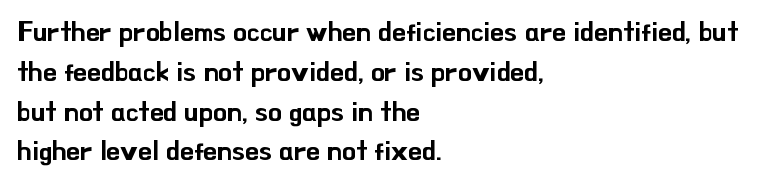
The image shows 28 px sans-serif type, upright; set left-aligned, normal line spacing (1.42x), normal letter spacing, not underlined; low stroke contrast and a small x-height.
